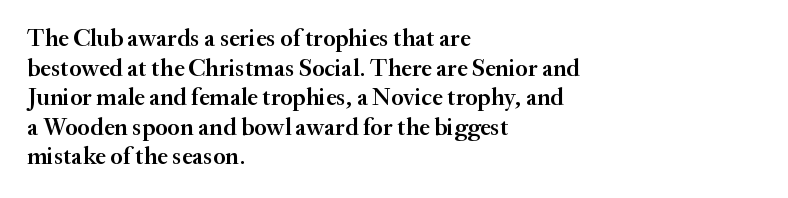
{"italic": "no", "bold": "semi", "underline": "no", "align": "left", "line_spacing_ratio": 1.23, "letter_spacing": "normal", "letter_spacing_em": 0.0, "glyph_px": 24}
